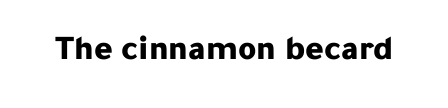
Tall strokes in this sample are plumb rather than angled. Varying glyph widths throughout — classic text-font behaviour. Default kerning and tracking; the words read as compact shapes. Its strokes are broad and dark, the hallmark of bold type. Quick note: underline off.
